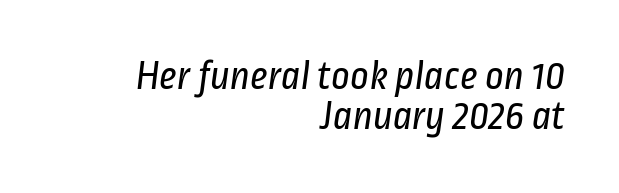
{"serif": "no", "bold": "no", "weight": "regular", "width": "condensed", "stroke_contrast": "low", "x_height": "medium", "monospaced": "no", "underline": "no", "align": "right", "line_spacing": "tight", "line_spacing_ratio": 0.97, "letter_spacing": "normal", "letter_spacing_em": 0.0, "glyph_px": 41}
